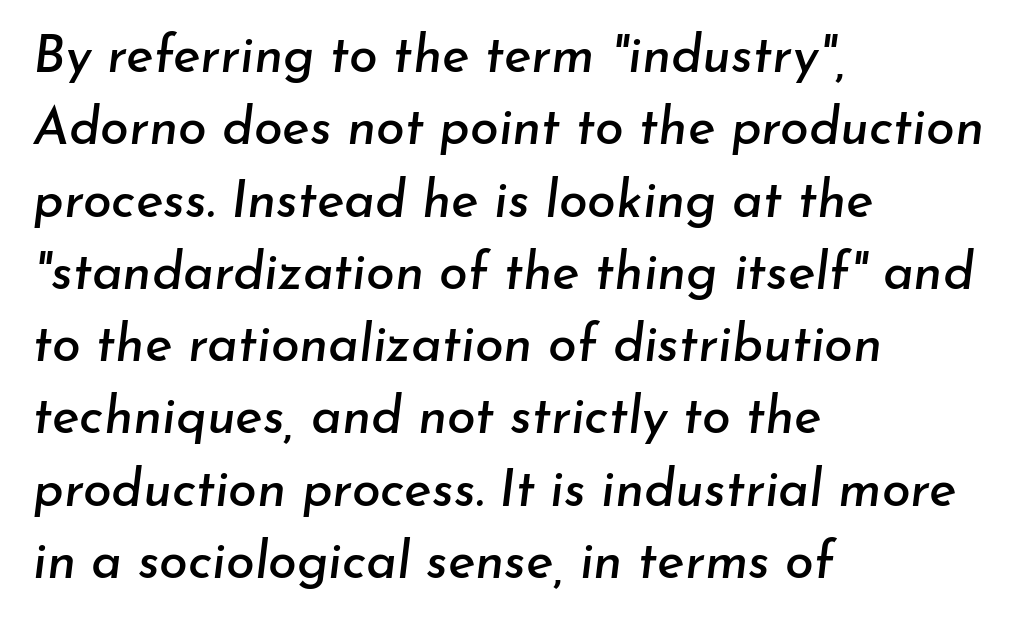
{"italic": "yes", "lean": "right", "slant_degrees": 7, "width": "normal", "stroke_contrast": "low", "x_height": "small", "monospaced": "no", "underline": "no", "align": "left", "line_spacing": "normal", "line_spacing_ratio": 1.39, "letter_spacing": "normal", "letter_spacing_em": 0.0, "glyph_px": 52}
